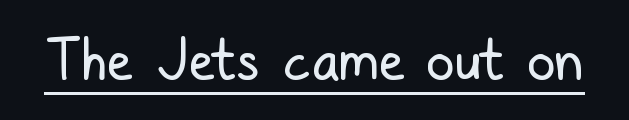
Proportional: the letters do not fall into vertical columns. The font is comparable to plain body text, perhaps lighter. The letters stand straight up with perfectly vertical stems. What kind of face is this? One without serifs — a sans. Each word holds together tightly as a unit, with standard inter-letter gaps. This is underlined copy, the kind a proofreader might mark for attention.
